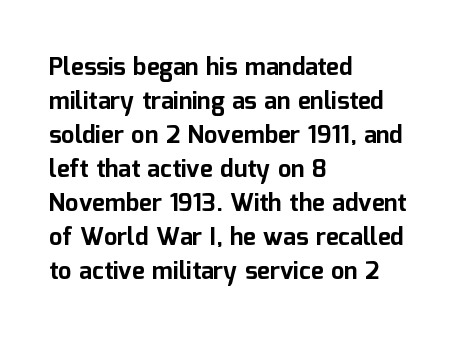
{"italic": "no", "bold": "yes", "underline": "no", "align": "left", "line_spacing": "normal", "line_spacing_ratio": 1.42, "letter_spacing": "normal", "letter_spacing_em": 0.0, "glyph_px": 24}
